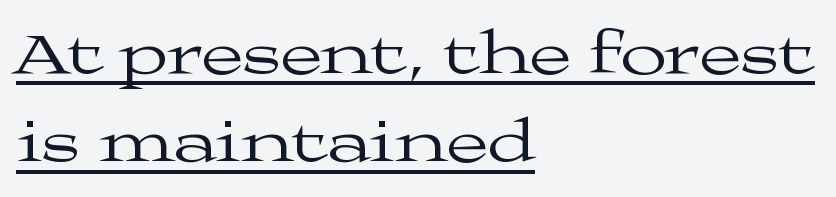
The image shows 61 px regular-weight, wide serif type, upright; set left-aligned, normal line spacing (1.45x), normal letter spacing, underlined; medium stroke contrast and a medium x-height.
